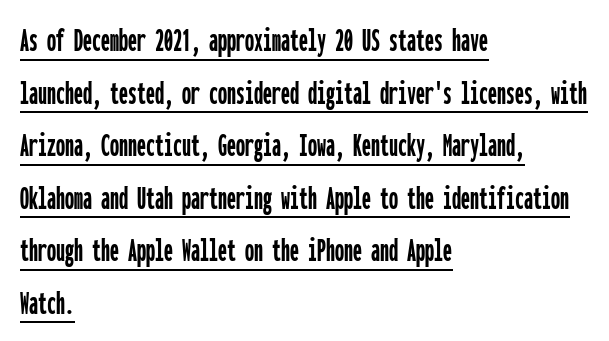
The image shows 36 px condensed sans-serif type, upright, monospaced; set left-aligned, normal line spacing (1.46x), normal letter spacing, underlined; low stroke contrast and a medium x-height.
